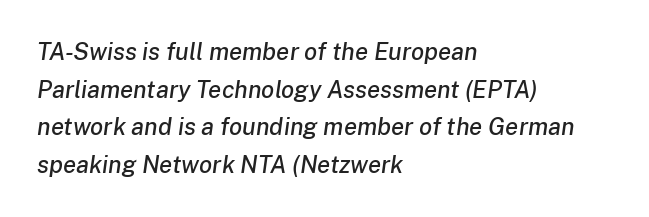
The image shows 24 px text type, italic (leaning right); set left-aligned, normal line spacing (1.57x), normal letter spacing, not underlined.
